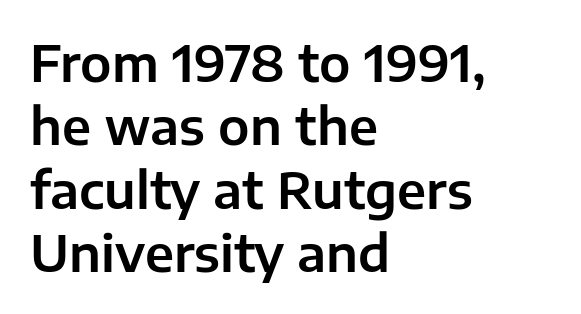
The image shows 50 px sans-serif type, upright; set left-aligned, normal line spacing (1.27x), normal letter spacing, not underlined; low stroke contrast and a medium x-height.
